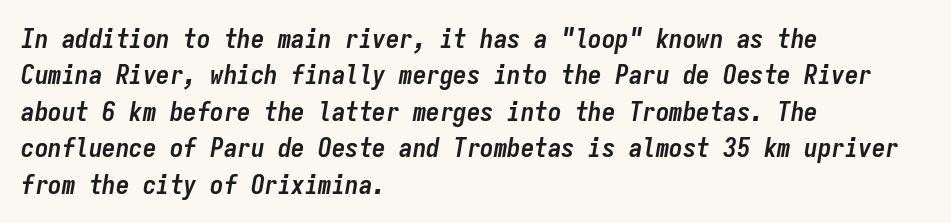
{"italic": "yes", "lean": "right", "slant_degrees": 9, "bold": "yes", "underline": "no", "align": "left", "line_spacing": "normal", "line_spacing_ratio": 1.35, "letter_spacing": "normal", "letter_spacing_em": 0.0, "glyph_px": 27}
